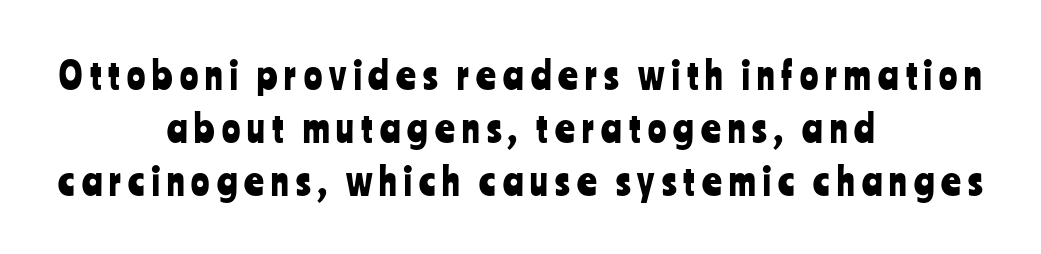
{"serif": "no", "italic": "no", "width": "condensed", "stroke_contrast": "low", "x_height": "medium", "monospaced": "no", "underline": "no", "align": "center", "line_spacing": "normal", "line_spacing_ratio": 1.39, "glyph_px": 38}
